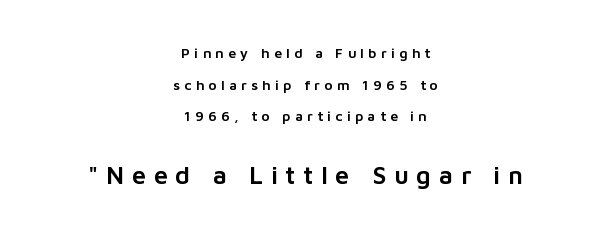
Q: Is the text italic (slanted)? A: No, it is upright.
Q: Is the text underlined? A: No.
Q: How is the paragraph aligned? A: Centered.
Q: Is the spacing between letters normal or unusually wide? A: Unusually wide.
Q: Is the spacing between lines tight, normal or loose? A: Loose.
Q: Which block of text is set in a larger size, the first (top) or the second (bottom)? A: The second (bottom) one.
